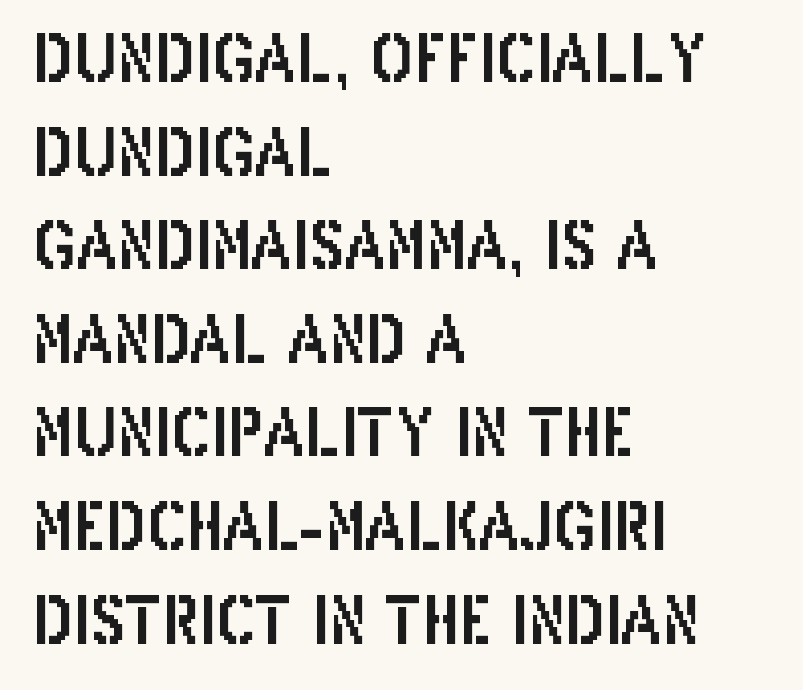
The image shows 65 px condensed sans-serif type, upright; set left-aligned, normal line spacing (1.44x), normal letter spacing, not underlined; low stroke contrast and a large x-height.
